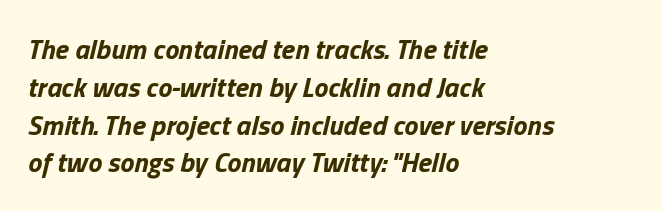
The passage shown is emphatically bold. Observe the lean: these are italic letterforms. The paragraph shown leans on its left margin. What stands out about the letter spacing? Nothing — it is the standard amount. In terms of leading, this rendering sits right in the middle. These lines are rendered in a variable-pitch font.
